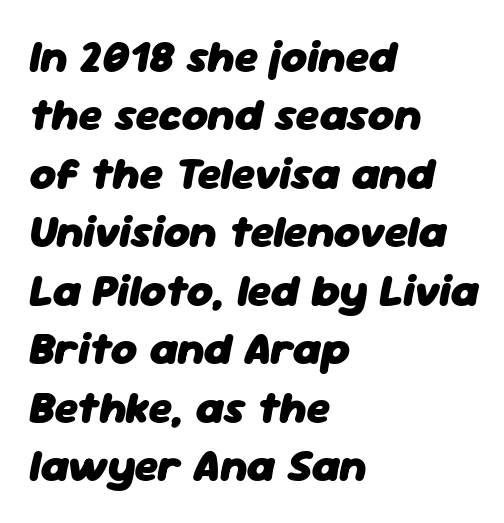
The image shows 45 px heavy type, italic (leaning right); set left-aligned, normal line spacing (1.3x), normal letter spacing, not underlined; low stroke contrast and a medium x-height.
